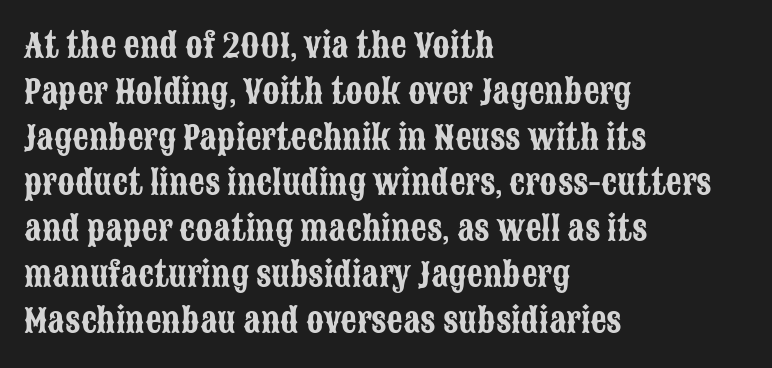
Students, note that the glyphs here touch the page at normal intervals. These lines are set flush left with a ragged right edge. Font category for this specimen: sans-serif. What's the leading like? Ordinary, nothing unusual. Has an underline been added? It has not.
